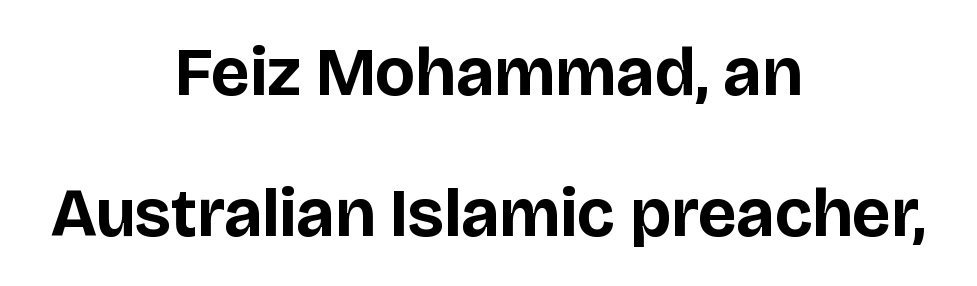
The image shows 68 px bold sans-serif type, upright; set centered, loose line spacing (2.07x), normal letter spacing, not underlined; low stroke contrast and a large x-height.
